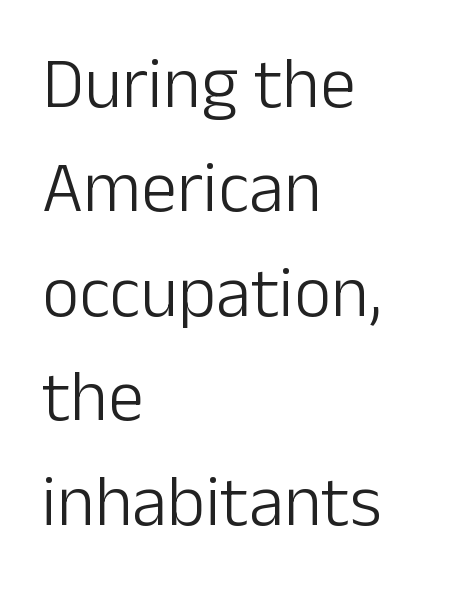
In terms of letterspacing, this is plain default setting. Is the type heavy? It reads as light-to-regular instead. In terms of letterform style, serifs are entirely absent. The typesetter chose a ragged-right arrangement here. Rendered with straight, roman letterforms.
